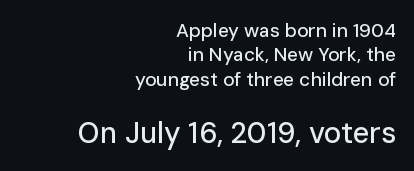
The image shows 29 px sans-serif type, upright; set right-aligned, normal line spacing (1.28x), normal letter spacing, not underlined; the second (bottom) block is 1.53x larger; low stroke contrast and a medium x-height.
